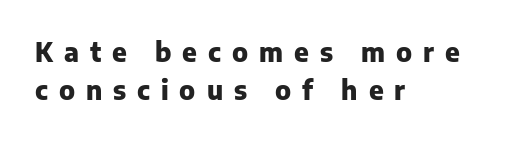
Q: Is the text bold? A: Yes.
Q: Is the text italic (slanted)? A: No, it is upright.
Q: Is the text underlined? A: No.
Q: How is the paragraph aligned? A: Left-aligned.
Q: Is the spacing between letters normal or unusually wide? A: Unusually wide.
Q: Is the spacing between lines tight, normal or loose? A: Normal.
